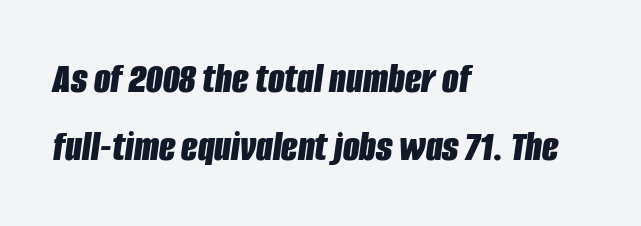
Spacing verdict: proportional, widths tailored to each character. Weight check: bold — yes, fully. The designer left line spacing at the default. Characters follow at the spacing the type designer built in.
